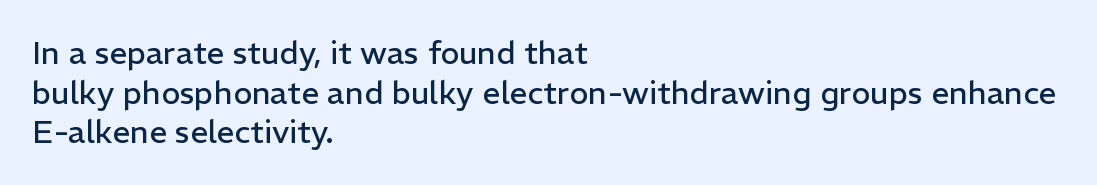
Q: Is the text bold? A: No.
Q: Is the text italic (slanted)? A: No, it is upright.
Q: Is the typeface a serif or a sans-serif typeface? A: Sans-serif.
Q: Is the text underlined? A: No.
Q: How is the paragraph aligned? A: Left-aligned.
Q: Is the spacing between letters normal or unusually wide? A: Normal.
Q: Width (condensed, normal, or wide)? A: Normal.
Q: Stroke contrast? A: Low.
Q: x-height? A: Medium.
Q: Monospaced? A: No.
